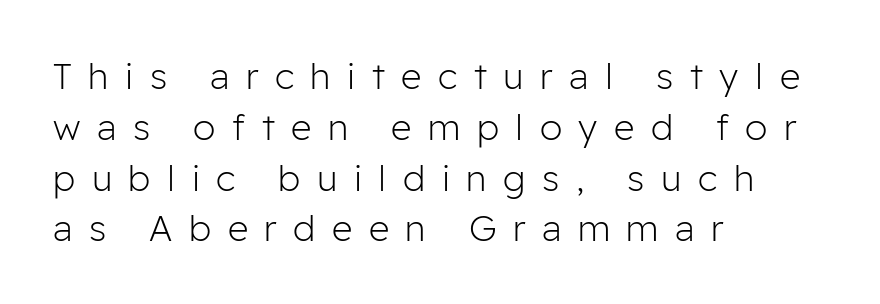
Words float on clear page, feet unadorned. Weight: not bold — regular or lighter. The gaps between neighbouring characters are conspicuously large. This rendering uses left alignment, leaving the right contour irregular.
